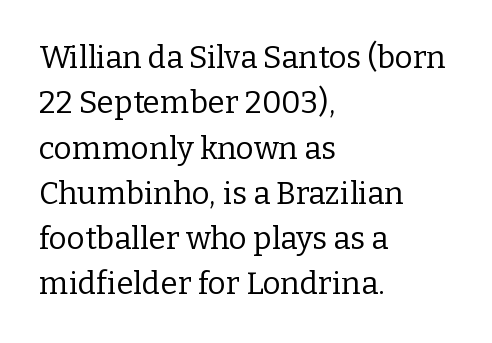
{"serif": "yes", "italic": "no", "bold": "no", "weight": "regular", "width": "normal", "stroke_contrast": "low", "x_height": "medium", "monospaced": "no", "underline": "no", "align": "left", "line_spacing": "normal", "line_spacing_ratio": 1.46, "letter_spacing": "normal", "letter_spacing_em": 0.0, "glyph_px": 31}
